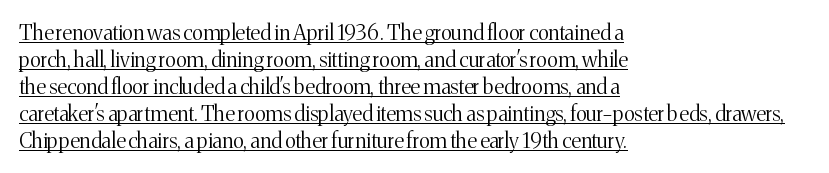
The image shows 21 px text type, upright; set left-aligned, normal line spacing (1.28x), normal letter spacing, underlined.
